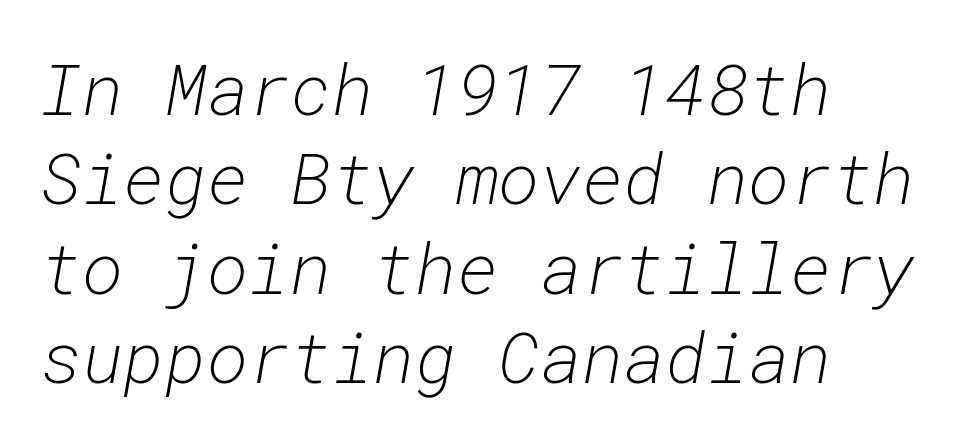
{"italic": "yes", "lean": "right", "slant_degrees": 10, "bold": "no", "weight": "light", "width": "normal", "stroke_contrast": "low", "x_height": "medium", "monospaced": "yes", "underline": "no", "align": "left", "line_spacing": "normal", "line_spacing_ratio": 1.26, "letter_spacing": "normal", "letter_spacing_em": 0.0, "glyph_px": 71}
